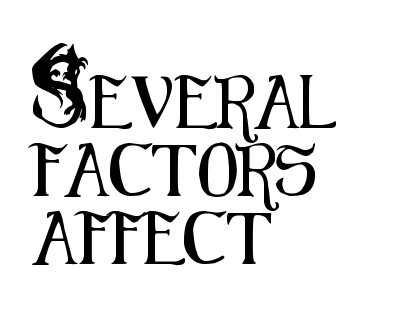
The string is rendered with underlining switched off. Think of a printed novel: that variable character pitch is what you see here. Each new line begins a customary step beneath the previous one. Every stem runs plumb, perpendicular to the baseline.
